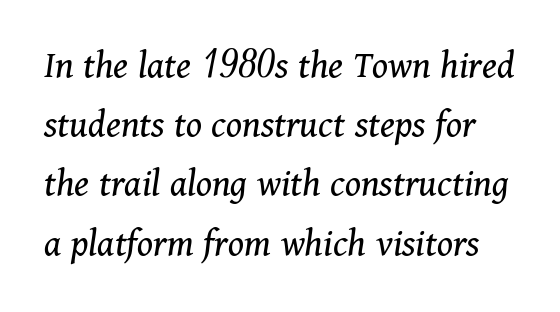
Q: Is the text bold? A: No.
Q: Is the text italic (slanted)? A: Yes, it leans right by about 11 degrees.
Q: Is the typeface a serif or a sans-serif typeface? A: Serif.
Q: Is the text underlined? A: No.
Q: Is the spacing between letters normal or unusually wide? A: Normal.
Q: Is the spacing between lines tight, normal or loose? A: Normal.
Q: Width (condensed, normal, or wide)? A: Normal.
Q: Stroke contrast? A: Medium.
Q: x-height? A: Medium.
Q: Monospaced? A: No.
